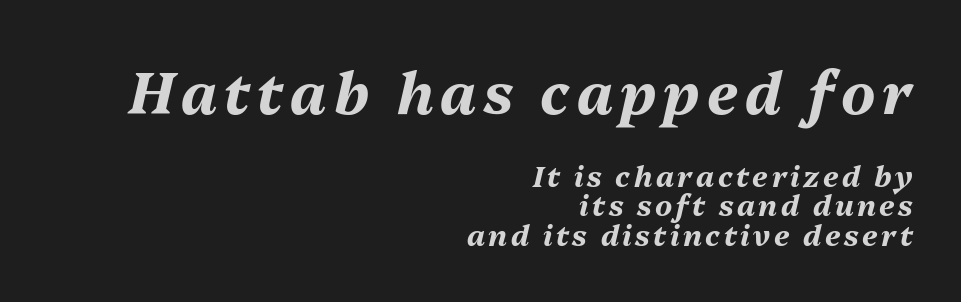
A typesetter would mark this as italic. Honestly, the rows look squashed on top of each other. The strokes are fattened all the way to bold. Character widths vary here, with narrow letters taking less room than wide ones. These two chunks differ in scale, with the top chunk taking the larger measure.
